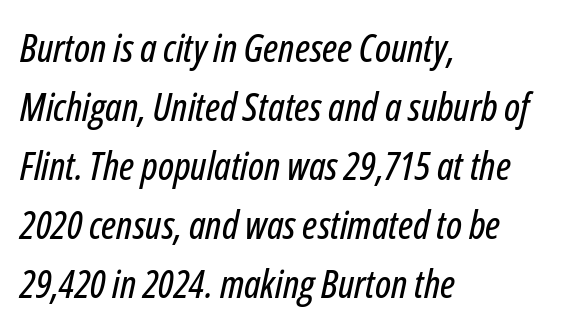
Q: Is the text italic (slanted)? A: Yes, it leans right by about 12 degrees.
Q: Is the text underlined? A: No.
Q: How is the paragraph aligned? A: Left-aligned.
Q: Is the spacing between letters normal or unusually wide? A: Normal.
Q: Is the spacing between lines tight, normal or loose? A: Normal.
Q: Width (condensed, normal, or wide)? A: Condensed.
Q: Stroke contrast? A: Low.
Q: x-height? A: Medium.
Q: Monospaced? A: No.
